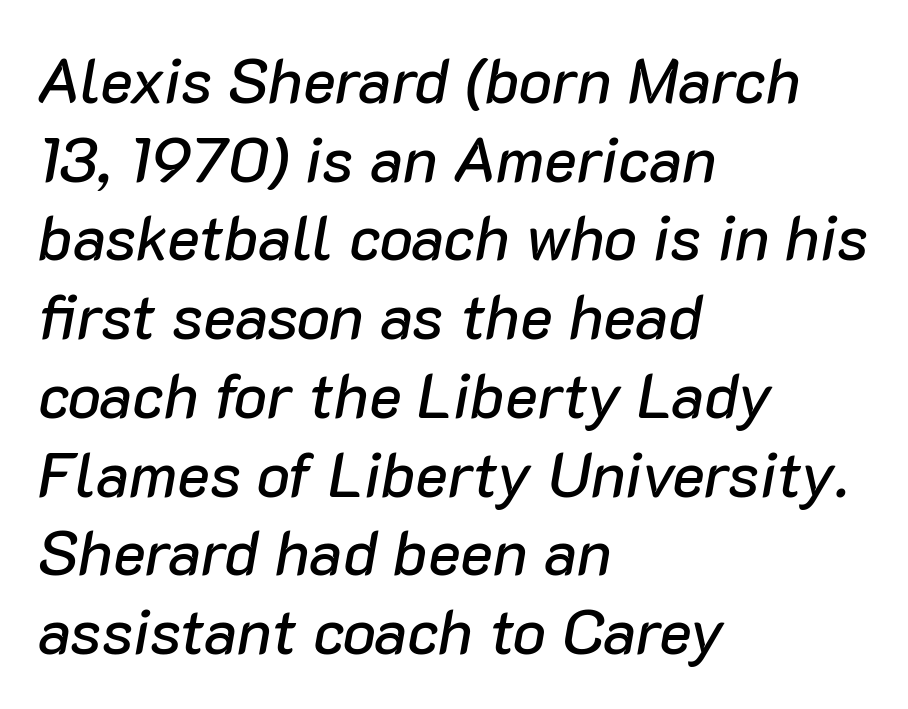
Q: Is the text italic (slanted)? A: Yes, it leans right by about 10 degrees.
Q: Is the text underlined? A: No.
Q: How is the paragraph aligned? A: Left-aligned.
Q: Is the spacing between letters normal or unusually wide? A: Normal.
Q: Is the spacing between lines tight, normal or loose? A: Normal.
Q: Width (condensed, normal, or wide)? A: Normal.
Q: Stroke contrast? A: Low.
Q: x-height? A: Medium.
Q: Monospaced? A: No.
